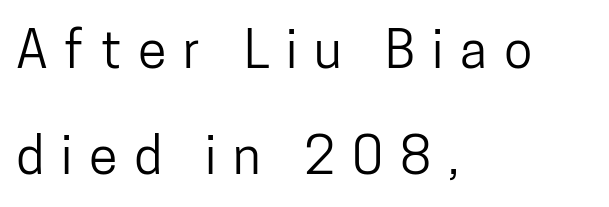
Q: Is the text italic (slanted)? A: No, it is upright.
Q: Is the typeface a serif or a sans-serif typeface? A: Sans-serif.
Q: Is the text underlined? A: No.
Q: How is the paragraph aligned? A: Left-aligned.
Q: Is the spacing between letters normal or unusually wide? A: Unusually wide.
Q: Is the spacing between lines tight, normal or loose? A: Loose.
Q: Width (condensed, normal, or wide)? A: Condensed.
Q: Stroke contrast? A: Low.
Q: x-height? A: Medium.
Q: Monospaced? A: No.
